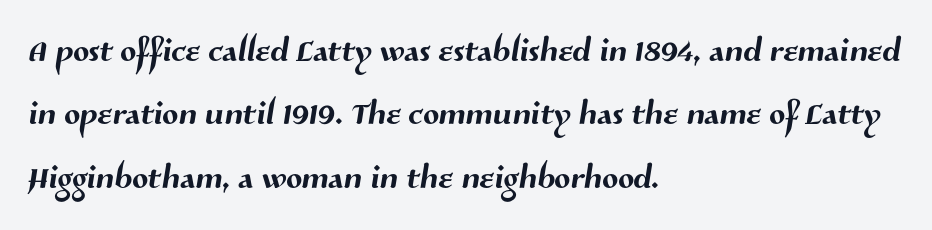
Nobody touched the tracking dial on this one. The rendering uses natural spacing where letterforms have individual widths. Vertical spacing — default. A typesetter would label this face a sans. Short and long lines alike share a common starting point at left.
